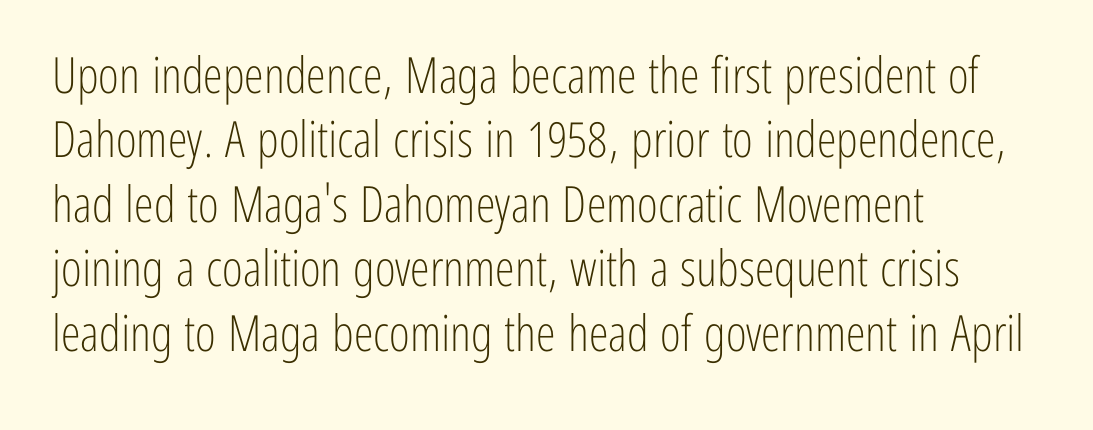
{"serif": "no", "italic": "no", "bold": "no", "weight": "light", "width": "condensed", "stroke_contrast": "low", "x_height": "medium", "monospaced": "no", "underline": "no", "align": "left", "line_spacing": "normal", "line_spacing_ratio": 1.29, "letter_spacing": "normal", "letter_spacing_em": 0.0, "glyph_px": 50}
